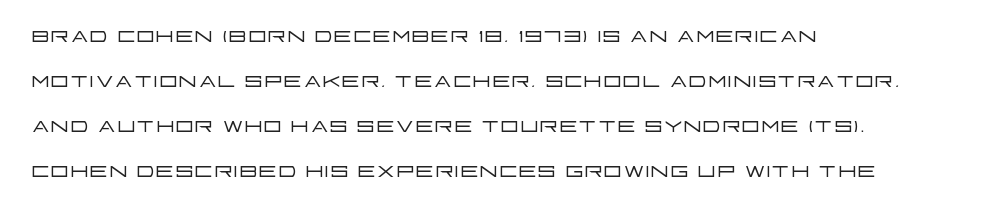
Unbolded letterforms with no extra heft. Underlining? Definitely not there. Varying glyph widths throughout — classic text-font behaviour. The rendering keeps characters at their native spacing. These lines were composed using upright roman letters.
